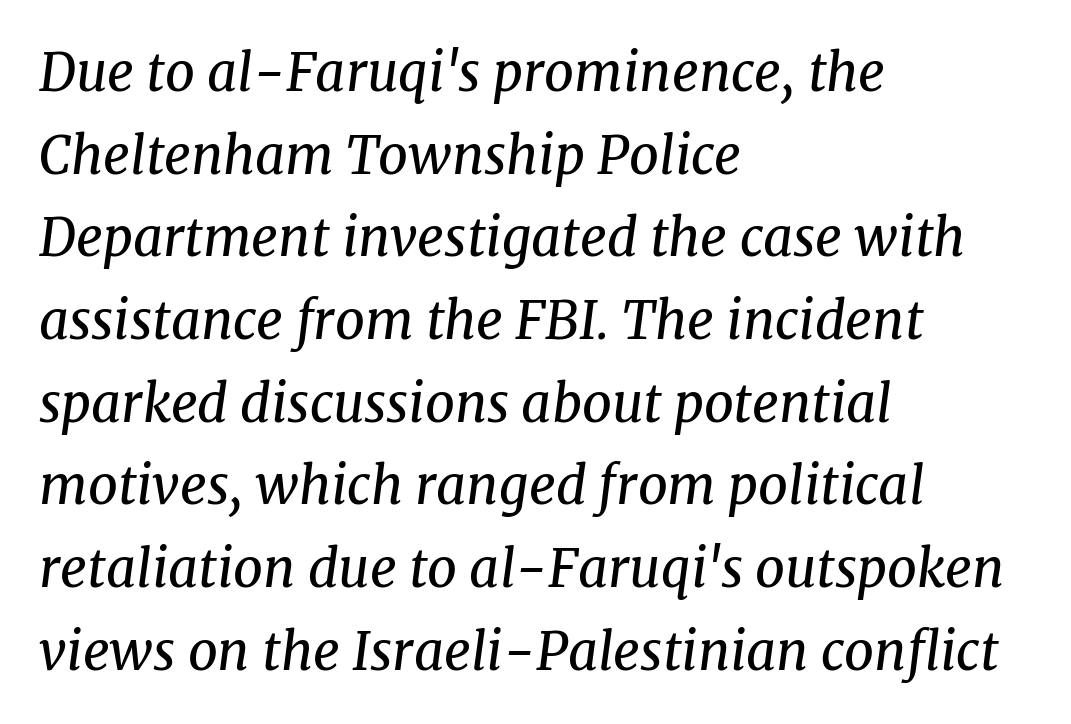
{"serif": "yes", "italic": "yes", "lean": "right", "slant_degrees": 8, "bold": "no", "weight": "regular", "width": "normal", "stroke_contrast": "medium", "x_height": "medium", "monospaced": "no", "underline": "no", "align": "left", "line_spacing": "normal", "line_spacing_ratio": 1.59, "letter_spacing": "normal", "letter_spacing_em": 0.0, "glyph_px": 52}
